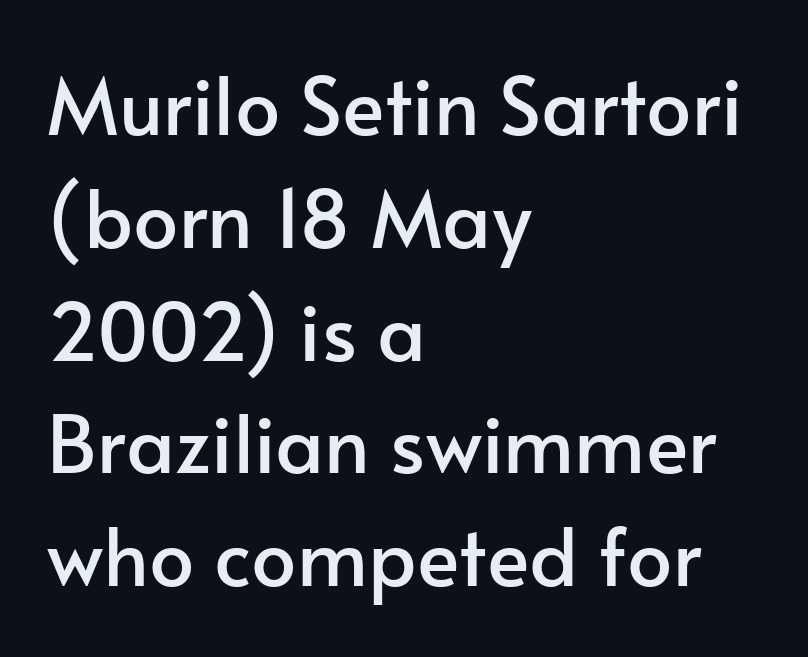
Q: Is the text italic (slanted)? A: No, it is upright.
Q: Is the typeface a serif or a sans-serif typeface? A: Sans-serif.
Q: Is the text underlined? A: No.
Q: How is the paragraph aligned? A: Left-aligned.
Q: Is the spacing between letters normal or unusually wide? A: Normal.
Q: Is the spacing between lines tight, normal or loose? A: Normal.
Q: Width (condensed, normal, or wide)? A: Normal.
Q: Stroke contrast? A: Low.
Q: x-height? A: Small.
Q: Monospaced? A: No.
